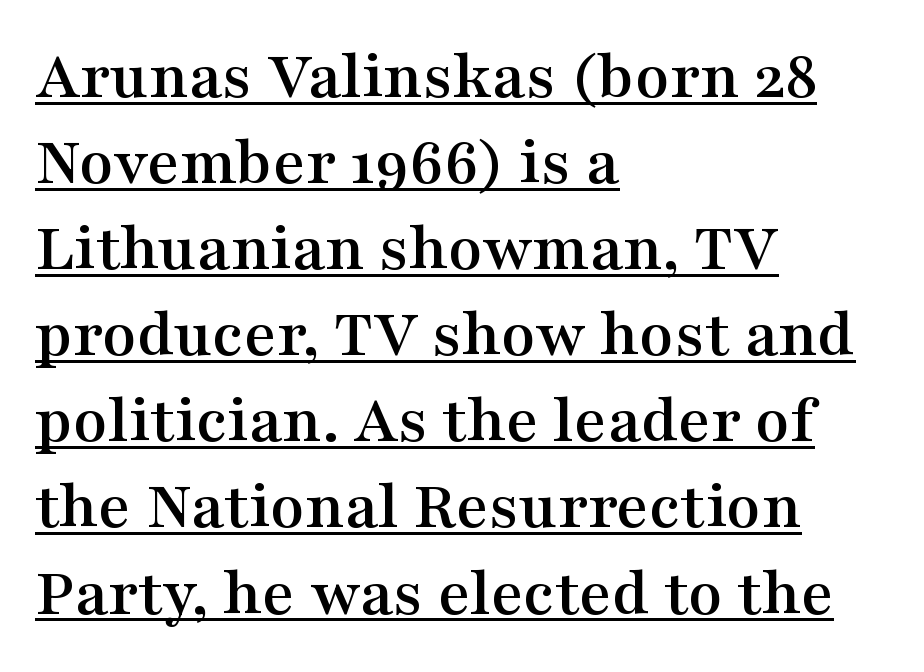
{"serif": "yes", "italic": "no", "width": "wide", "stroke_contrast": "medium", "x_height": "medium", "monospaced": "no", "underline": "yes", "align": "left", "line_spacing_ratio": 1.23, "letter_spacing": "normal", "letter_spacing_em": 0.0, "glyph_px": 70}
